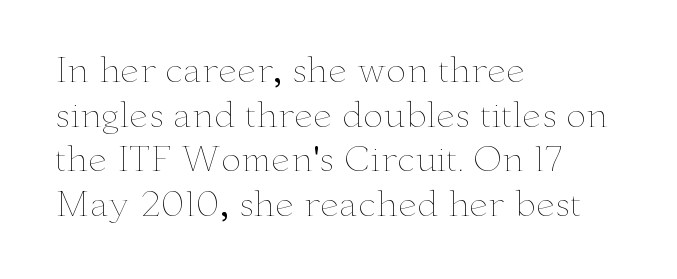
Q: Is the text bold? A: No.
Q: Is the text italic (slanted)? A: No, it is upright.
Q: Is the text underlined? A: No.
Q: How is the paragraph aligned? A: Left-aligned.
Q: Is the spacing between letters normal or unusually wide? A: Normal.
Q: Is the spacing between lines tight, normal or loose? A: Normal.
Q: Width (condensed, normal, or wide)? A: Wide.
Q: Stroke contrast? A: Low.
Q: x-height? A: Small.
Q: Monospaced? A: No.
